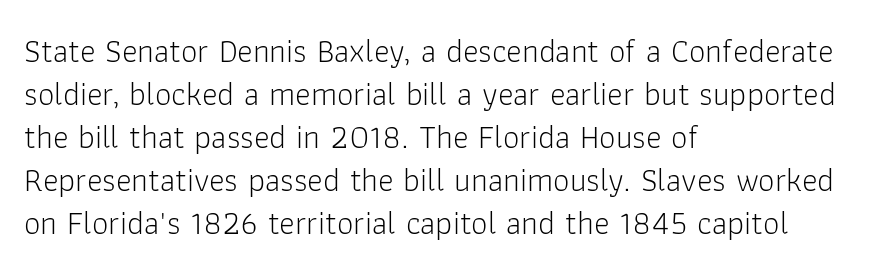
The image shows 33 px light sans-serif type, upright; set left-aligned, normal line spacing (1.3x), normal letter spacing, not underlined; low stroke contrast and a medium x-height.
